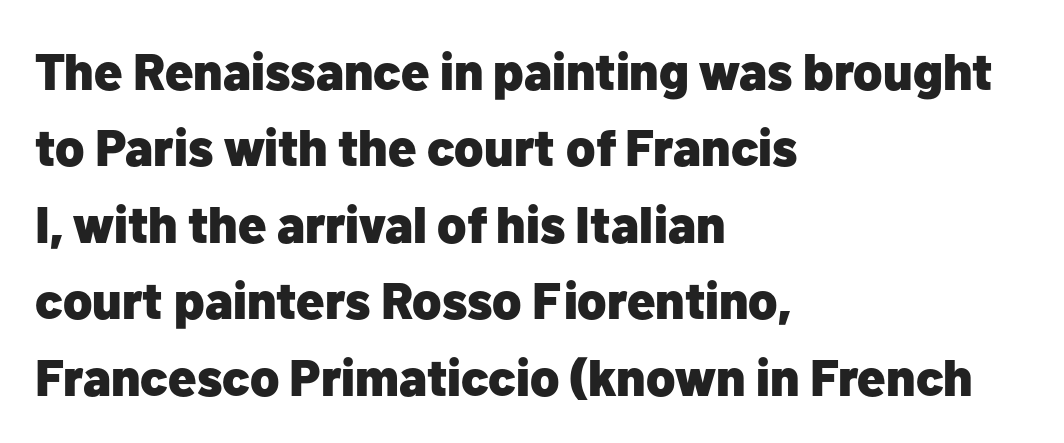
{"serif": "no", "italic": "no", "bold": "yes", "weight": "heavy", "width": "normal", "stroke_contrast": "low", "x_height": "medium", "monospaced": "no", "underline": "no", "align": "left", "line_spacing": "normal", "line_spacing_ratio": 1.5, "letter_spacing": "normal", "letter_spacing_em": 0.0, "glyph_px": 51}
